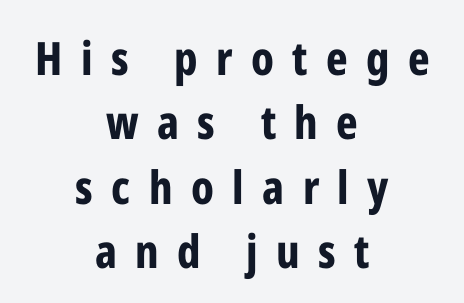
{"serif": "no", "italic": "no", "bold": "yes", "weight": "bold", "width": "condensed", "stroke_contrast": "low", "x_height": "medium", "monospaced": "no", "underline": "no", "align": "center", "line_spacing": "normal", "line_spacing_ratio": 1.4, "letter_spacing": "wide", "letter_spacing_em": 0.4, "glyph_px": 46}
